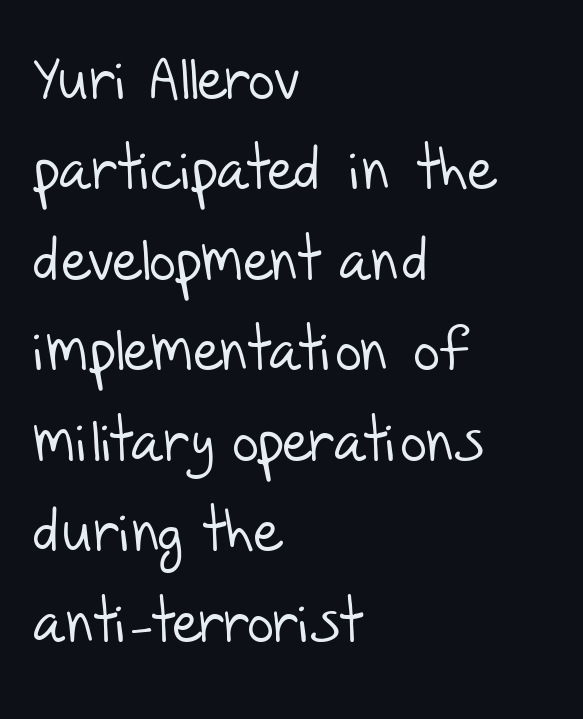
Q: Is the text bold? A: No.
Q: Is the typeface a serif or a sans-serif typeface? A: Sans-serif.
Q: Is the text underlined? A: No.
Q: How is the paragraph aligned? A: Left-aligned.
Q: Is the spacing between letters normal or unusually wide? A: Normal.
Q: Is the spacing between lines tight, normal or loose? A: Normal.
Q: Width (condensed, normal, or wide)? A: Normal.
Q: Stroke contrast? A: Low.
Q: x-height? A: Large.
Q: Monospaced? A: No.
